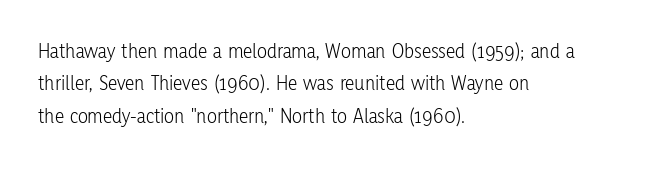
Words float on clear page, feet unadorned. Letters have the restrained weight of plain body copy at most. Horizontal alignment here is leftward, the default for most running prose. Whoever set this chose a conventional vertical rhythm. This sample uses an upright cut, with every glyph sitting square on the baseline.
